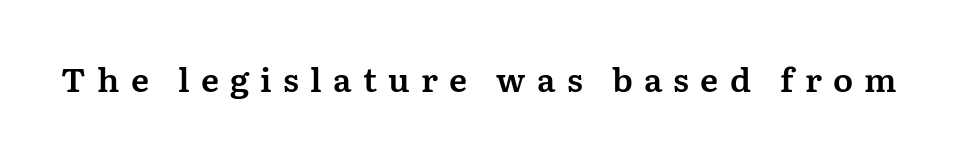
{"serif": "yes", "italic": "no", "width": "normal", "stroke_contrast": "medium", "x_height": "medium", "monospaced": "no", "underline": "no", "letter_spacing": "wide", "letter_spacing_em": 0.34, "glyph_px": 33}
